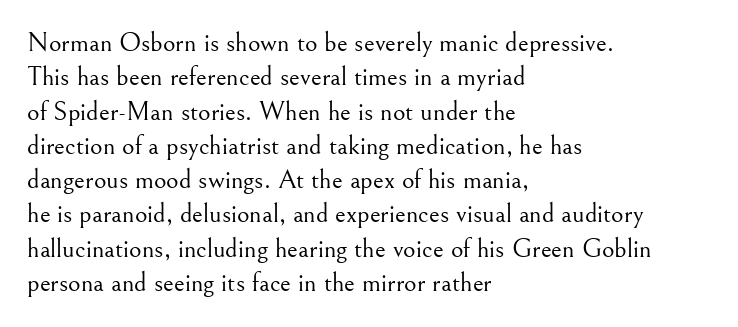
The image shows 27 px text type, upright; set left-aligned, normal line spacing (1.27x), normal letter spacing, not underlined.
